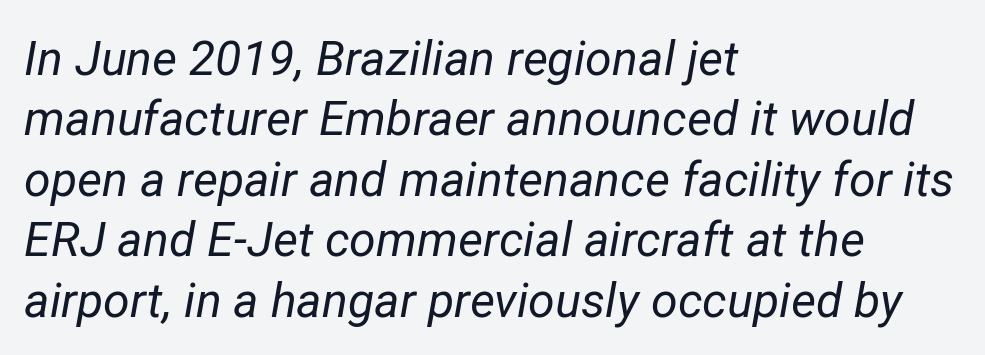
{"italic": "yes", "lean": "right", "slant_degrees": 12, "bold": "no", "weight": "regular", "width": "normal", "stroke_contrast": "low", "x_height": "medium", "monospaced": "no", "underline": "no", "align": "left", "line_spacing": "normal", "line_spacing_ratio": 1.26, "letter_spacing": "normal", "letter_spacing_em": 0.0, "glyph_px": 48}
